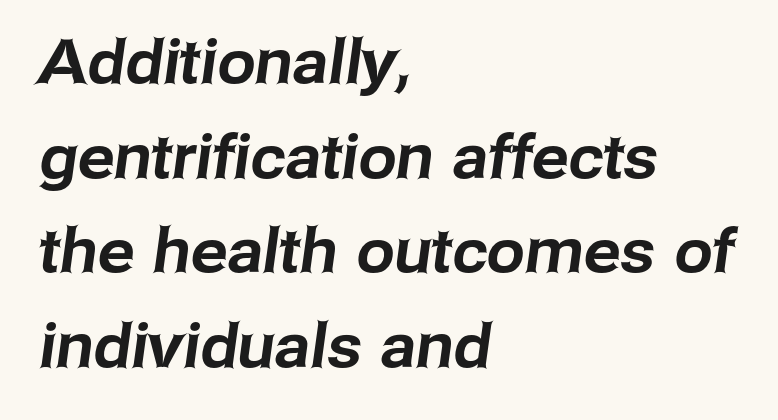
The image shows 61 px sans-serif type; set left-aligned, normal line spacing (1.55x), normal letter spacing, not underlined; low stroke contrast and a medium x-height.
